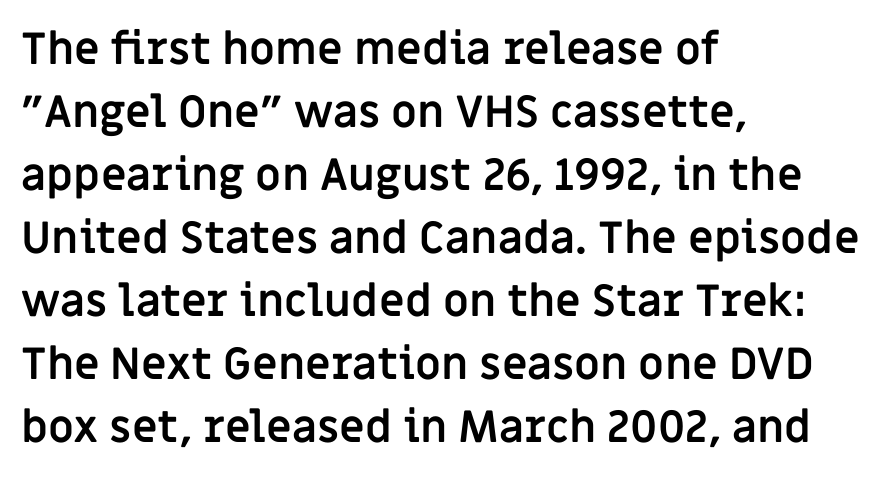
This sample is left-justified, so line endings fall wherever the words run out. Compared with typical body copy, the letter spacing here is the same. These lines sit exactly where default settings would place them. This sample has the flowing, uneven cadence of proportional lettering. In terms of letterform style, serifs are entirely absent. Glance below the letters and you will spot only blank space.
